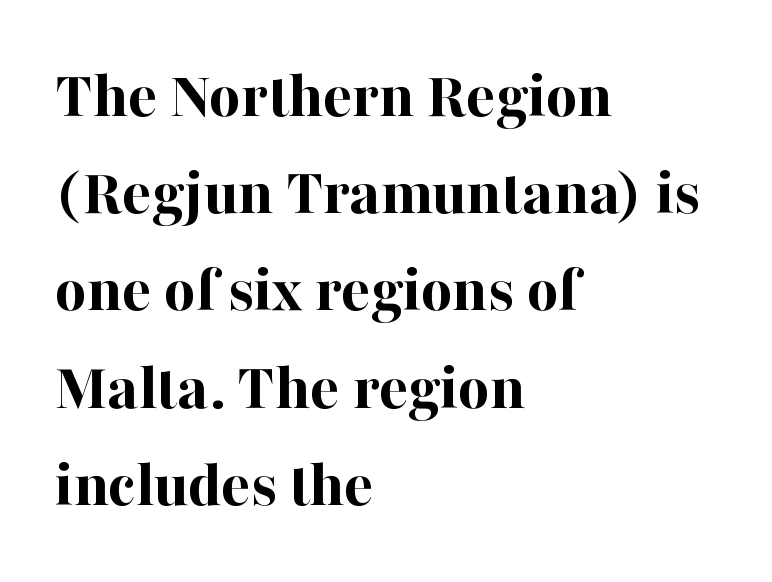
The text was rendered using a seriffed face with decorative stroke endings. The face used here is proportionally spaced, like ordinary book or web type. The letters stand straight up with perfectly vertical stems. The passage is arranged the way most books set body copy — flush left. Heft: maximum for text — a bold.
